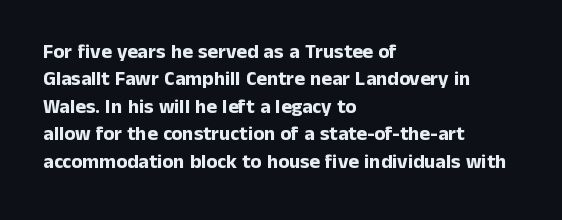
Q: Is the text bold? A: Yes.
Q: Is the text italic (slanted)? A: No, it is upright.
Q: Is the text underlined? A: No.
Q: How is the paragraph aligned? A: Left-aligned.
Q: Is the spacing between letters normal or unusually wide? A: Normal.
Q: Is the spacing between lines tight, normal or loose? A: Normal.
